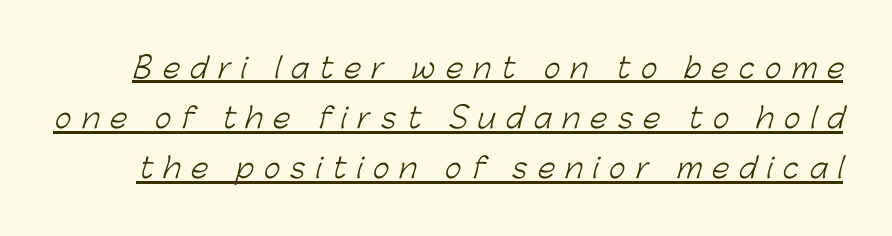
Quick note: underline on. To sum up the face: it is a sans, with no serifs. Tracking here is generous; glyphs stand well apart from one another. Varying glyph widths throughout — classic text-font behaviour.
